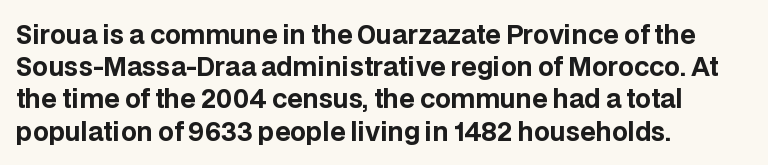
{"italic": "no", "bold": "yes", "underline": "no", "align": "left", "line_spacing": "normal", "line_spacing_ratio": 1.29, "letter_spacing": "normal", "letter_spacing_em": 0.0, "glyph_px": 25}
